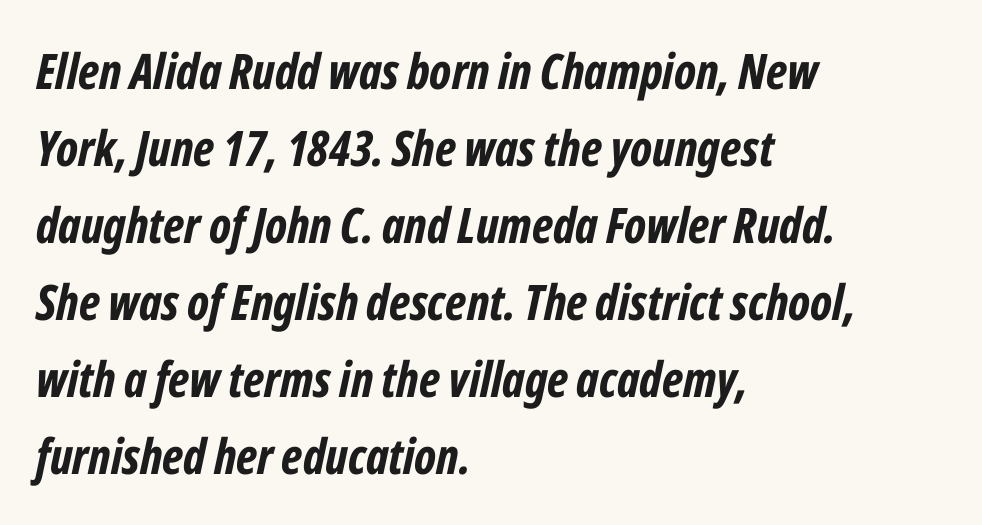
Q: Is the text bold? A: Yes.
Q: Is the text italic (slanted)? A: Yes, it leans right by about 12 degrees.
Q: Is the text underlined? A: No.
Q: How is the paragraph aligned? A: Left-aligned.
Q: Is the spacing between letters normal or unusually wide? A: Normal.
Q: Is the spacing between lines tight, normal or loose? A: Normal.
Q: Width (condensed, normal, or wide)? A: Condensed.
Q: Stroke contrast? A: Low.
Q: x-height? A: Medium.
Q: Monospaced? A: No.
